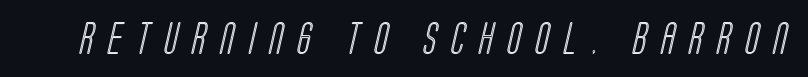
The image shows 32 px condensed type; set unusually wide letter spacing (+0.45 em), not underlined; a large x-height.
